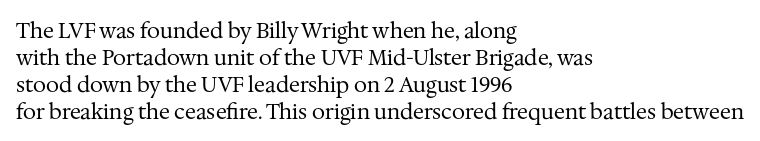
{"italic": "no", "bold": "no", "underline": "no", "align": "left", "line_spacing": "normal", "line_spacing_ratio": 1.28, "letter_spacing": "normal", "letter_spacing_em": 0.0, "glyph_px": 21}
